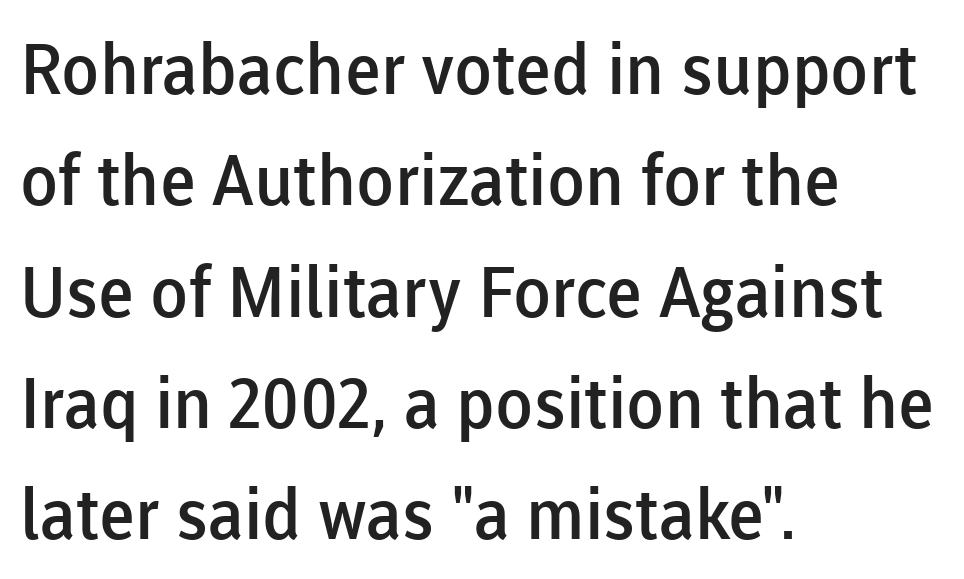
The image shows 70 px semibold sans-serif type, upright; set left-aligned, normal line spacing (1.59x), normal letter spacing, not underlined; low stroke contrast and a medium x-height.
